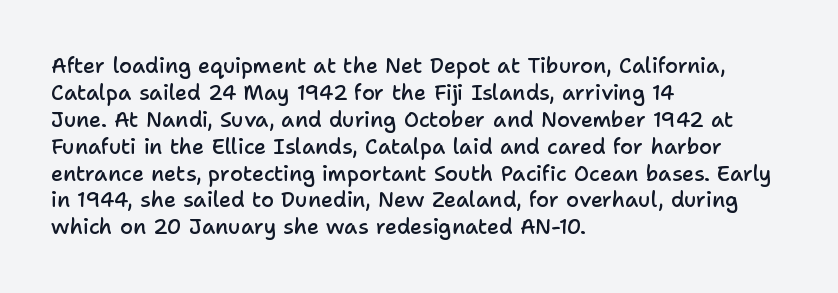
Q: Is the text bold? A: Semi-bold.
Q: Is the text italic (slanted)? A: No, it is upright.
Q: Is the text underlined? A: No.
Q: How is the paragraph aligned? A: Left-aligned.
Q: Is the spacing between letters normal or unusually wide? A: Normal.
Q: Is the spacing between lines tight, normal or loose? A: Normal.
